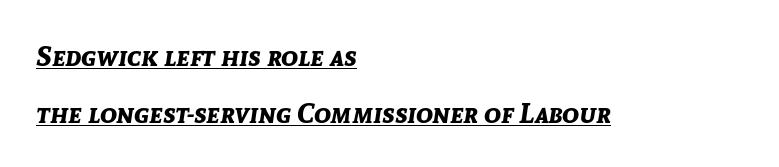
The image shows 28 px bold type, italic (leaning right); set left-aligned, loose line spacing (2.03x), normal letter spacing, underlined; low stroke contrast and a medium x-height.
